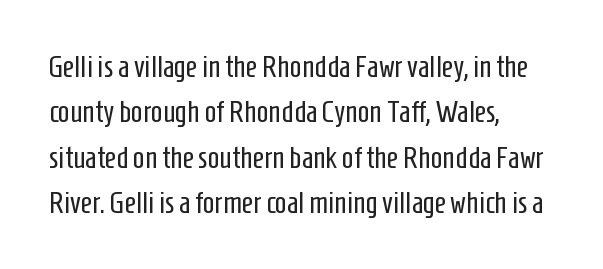
{"serif": "no", "italic": "no", "bold": "no", "weight": "regular", "width": "condensed", "stroke_contrast": "low", "x_height": "medium", "monospaced": "no", "underline": "no", "align": "left", "line_spacing": "normal", "line_spacing_ratio": 1.46, "letter_spacing": "normal", "letter_spacing_em": 0.0, "glyph_px": 31}
